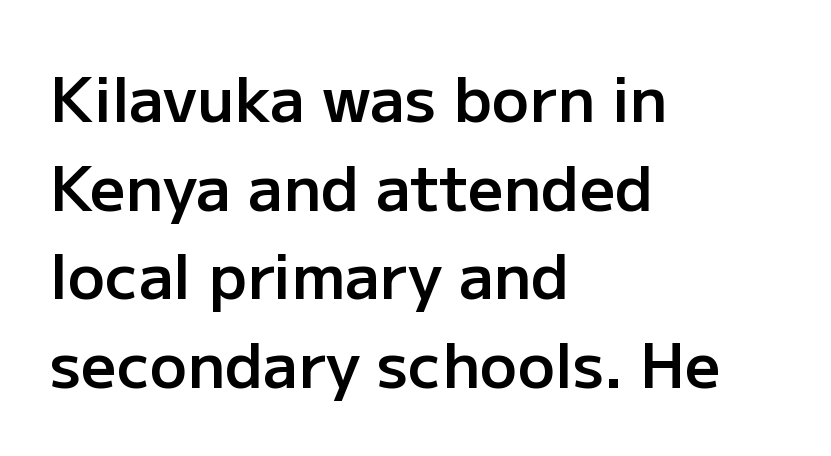
The image shows 62 px semibold sans-serif type, upright; set left-aligned, normal line spacing (1.43x), normal letter spacing, not underlined; low stroke contrast and a medium x-height.
